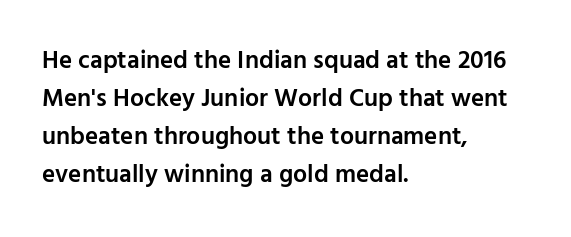
Q: Is the text bold? A: Semi-bold.
Q: Is the text italic (slanted)? A: No, it is upright.
Q: Is the text underlined? A: No.
Q: How is the paragraph aligned? A: Left-aligned.
Q: Is the spacing between letters normal or unusually wide? A: Normal.
Q: Is the spacing between lines tight, normal or loose? A: Normal.
